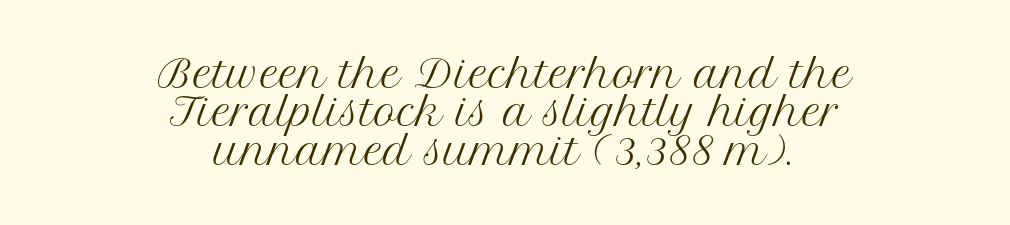
{"serif": "yes", "bold": "no", "weight": "regular", "width": "normal", "stroke_contrast": "medium", "x_height": "medium", "monospaced": "no", "underline": "no", "align": "center", "line_spacing": "tight", "line_spacing_ratio": 1.01, "letter_spacing": "normal", "letter_spacing_em": 0.0, "glyph_px": 38}
